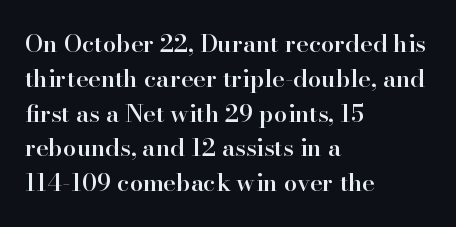
Q: Is the text bold? A: Semi-bold.
Q: Is the text italic (slanted)? A: No, it is upright.
Q: Is the text underlined? A: No.
Q: How is the paragraph aligned? A: Left-aligned.
Q: Is the spacing between letters normal or unusually wide? A: Normal.
Q: Is the spacing between lines tight, normal or loose? A: Normal.
